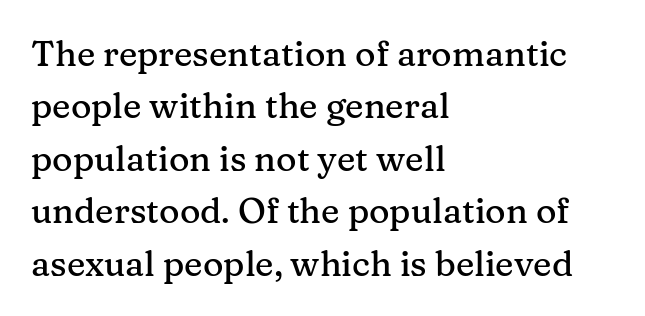
The image shows 35 px serif type, upright; set left-aligned, normal line spacing (1.5x), normal letter spacing, not underlined; medium stroke contrast and a medium x-height.
